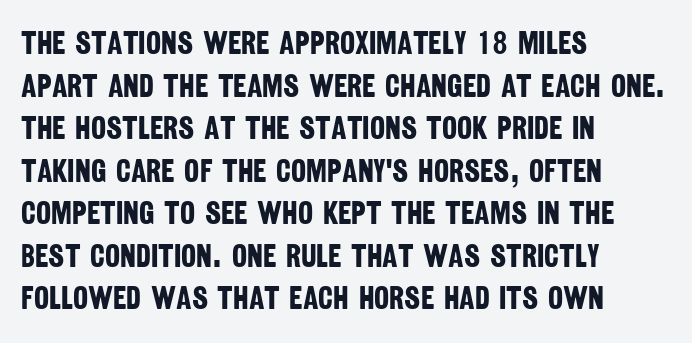
The image shows 32 px bold, condensed sans-serif type; set left-aligned, normal line spacing (1.33x), normal letter spacing, not underlined; low stroke contrast and a large x-height.
